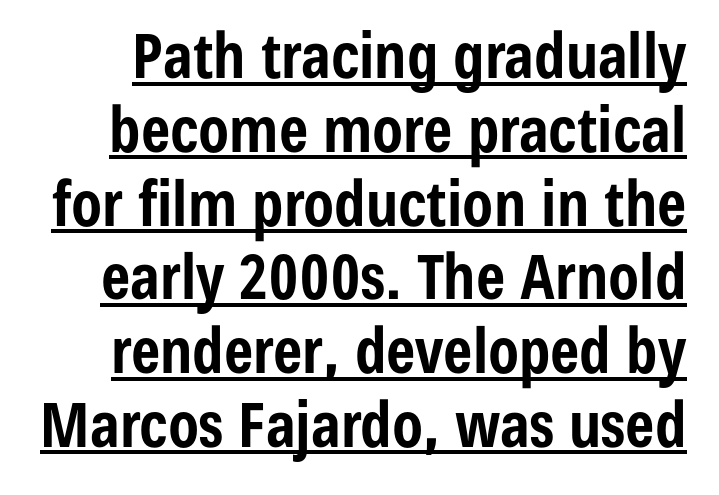
Q: Is the text bold? A: Yes.
Q: Is the text italic (slanted)? A: No, it is upright.
Q: Is the typeface a serif or a sans-serif typeface? A: Sans-serif.
Q: Is the text underlined? A: Yes.
Q: Is the spacing between letters normal or unusually wide? A: Normal.
Q: Width (condensed, normal, or wide)? A: Condensed.
Q: Stroke contrast? A: Low.
Q: x-height? A: Medium.
Q: Monospaced? A: No.
